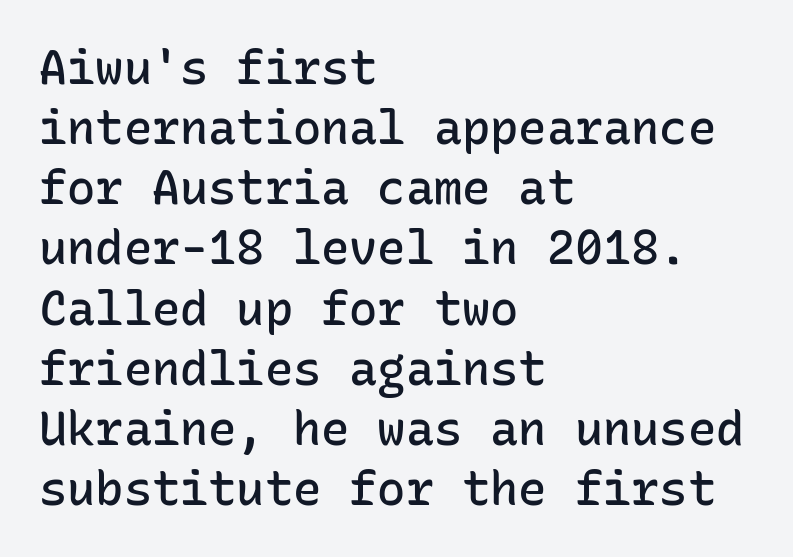
The image shows 47 px semibold sans-serif type, upright, monospaced; set left-aligned, normal line spacing (1.28x), normal letter spacing, not underlined; low stroke contrast and a medium x-height.
